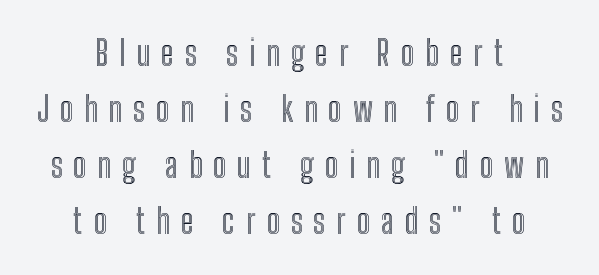
Q: Is the text italic (slanted)? A: No, it is upright.
Q: Is the text underlined? A: No.
Q: How is the paragraph aligned? A: Centered.
Q: Is the spacing between letters normal or unusually wide? A: Unusually wide.
Q: Is the spacing between lines tight, normal or loose? A: Normal.
Q: Width (condensed, normal, or wide)? A: Condensed.
Q: x-height? A: Medium.
Q: Monospaced? A: No.
